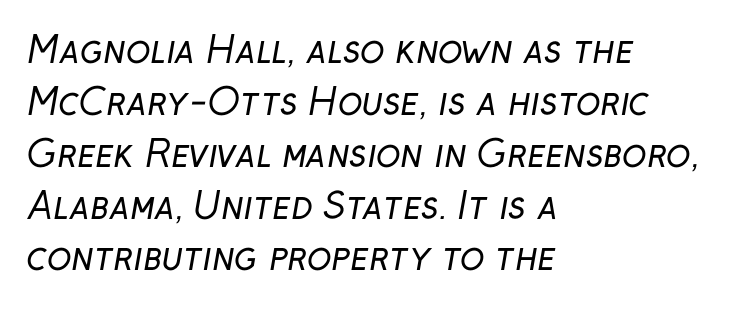
{"serif": "no", "bold": "no", "weight": "regular", "width": "normal", "stroke_contrast": "low", "x_height": "medium", "monospaced": "no", "underline": "no", "align": "left", "line_spacing": "normal", "line_spacing_ratio": 1.44, "letter_spacing": "normal", "letter_spacing_em": 0.0, "glyph_px": 36}
